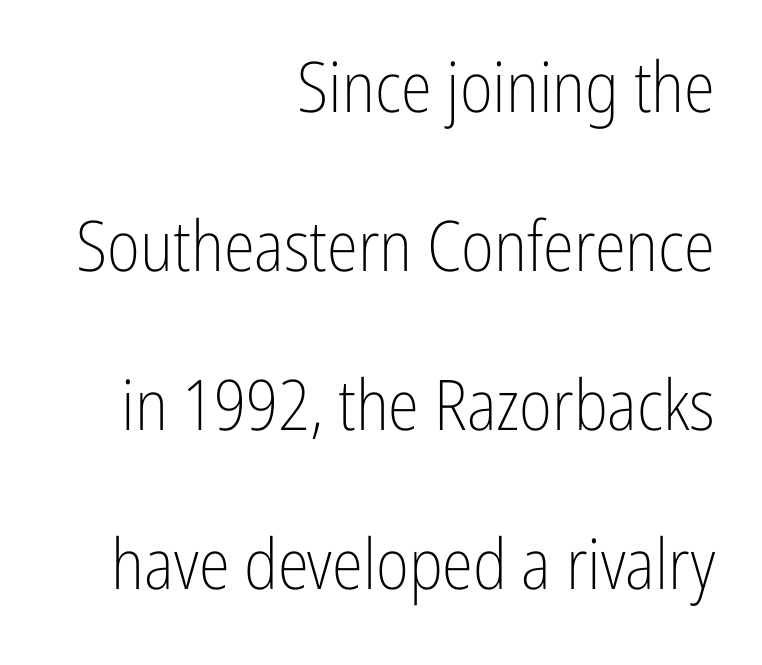
Honestly, the letter spacing is just normal — you wouldn't notice it. Regarding leading, the lines here are spaced well apart. Posture: vertical. Rule under the text: the space is simply empty. Think of a printed novel: that variable character pitch is what you see here. A light-to-regular cut is what we see here.
